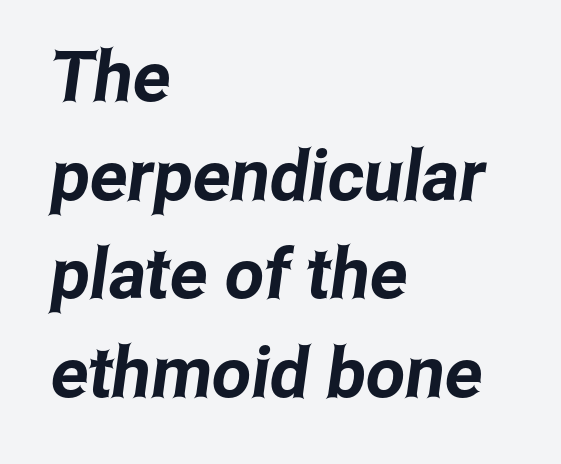
The image shows 70 px condensed sans-serif type; set left-aligned, normal line spacing (1.41x), normal letter spacing, not underlined; low stroke contrast and a medium x-height.
